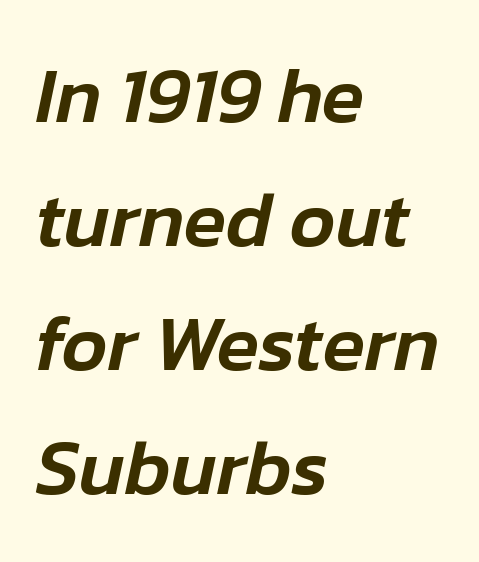
{"italic": "yes", "lean": "right", "slant_degrees": 12, "width": "normal", "stroke_contrast": "low", "x_height": "medium", "monospaced": "no", "underline": "no", "align": "left", "line_spacing": "normal", "line_spacing_ratio": 1.59, "letter_spacing": "normal", "letter_spacing_em": 0.0, "glyph_px": 78}
